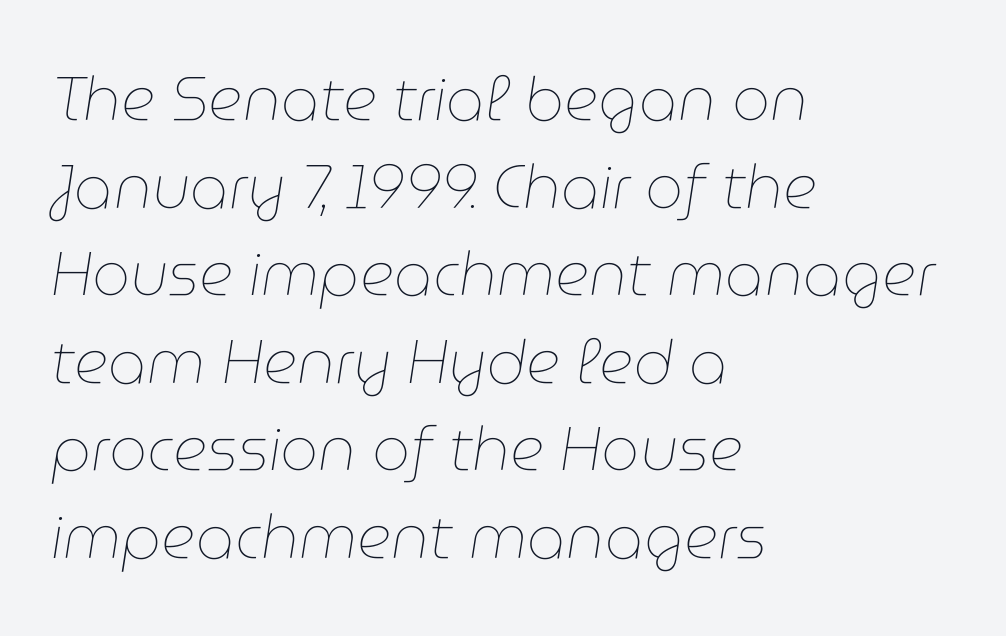
The image shows 60 px thin type, italic (leaning right); set left-aligned, normal line spacing (1.46x), normal letter spacing, not underlined; low stroke contrast and a medium x-height.
